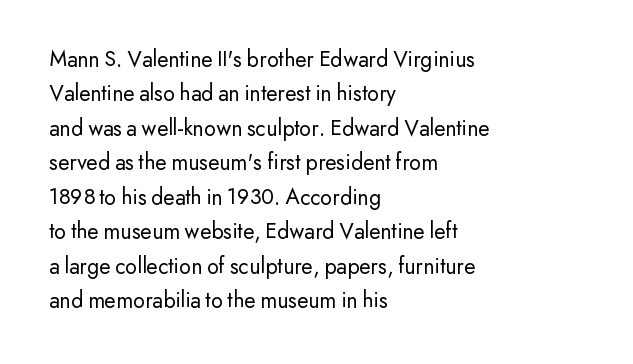
The image shows 23 px text type, upright; set left-aligned, normal line spacing (1.5x), normal letter spacing, not underlined.
